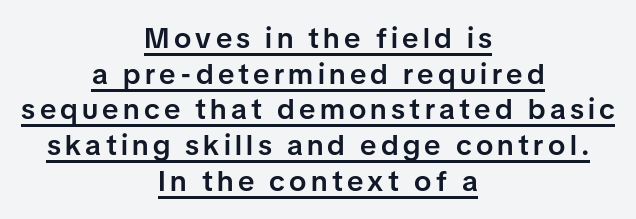
Its strokes are somewhat broadened, the hallmark of semibold type. You can see a thin bar hugging the bottom of the glyphs. Horizontally, the lines are justified to the midpoint only. These lines were composed using upright roman letters. Typographically, this falls in the sans-serif category. A typesetter would call this proportional, since set widths differ per character.
